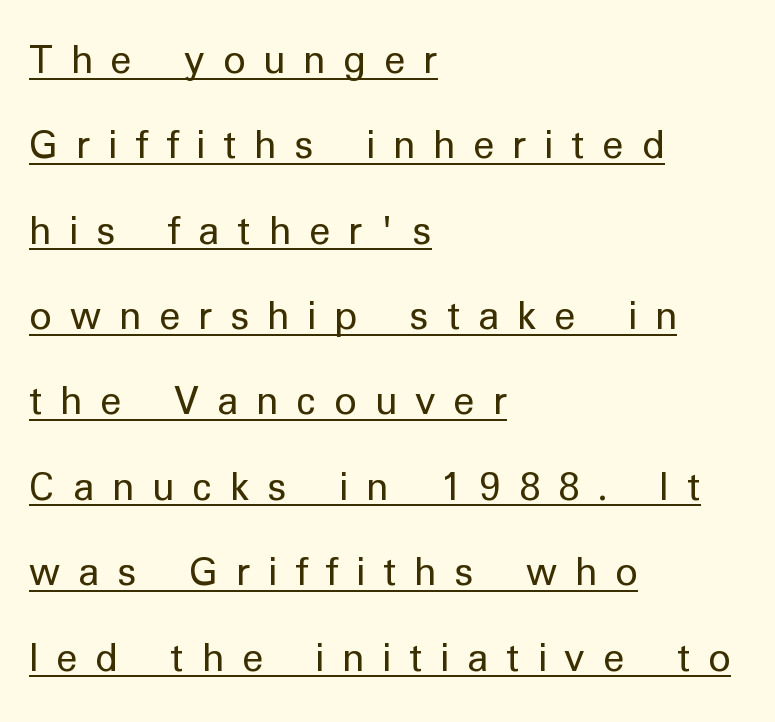
The image shows 44 px regular-weight sans-serif type, upright; set left-aligned, loose line spacing (1.94x), unusually wide letter spacing (+0.41 em), underlined; low stroke contrast and a medium x-height.
